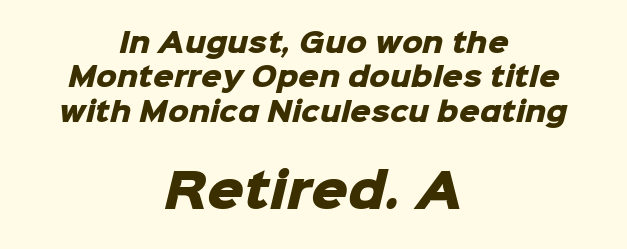
{"serif": "no", "bold": "yes", "weight": "heavy", "width": "normal", "stroke_contrast": "low", "x_height": "medium", "monospaced": "no", "underline": "no", "align": "center", "line_spacing": "normal", "line_spacing_ratio": 1.32, "letter_spacing": "normal", "letter_spacing_em": 0.0, "larger_block": "second", "size_ratio": 1.77, "glyph_px": 46}
